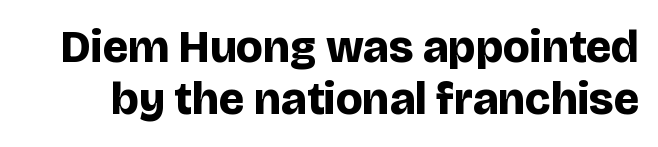
The image shows 46 px bold sans-serif type, upright; set tight line spacing (1.14x), normal letter spacing, not underlined; low stroke contrast and a large x-height.
